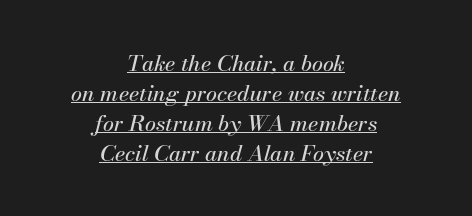
If you drew a line through each stem, it would be angled. If you measured baseline to baseline, you'd find a middling distance. Look at the tracking — it's just the regular setting, nothing added. Compared with a flush-left layout, this one balances lines on the center instead. The sample's only ornament is a line tracing under the words.
